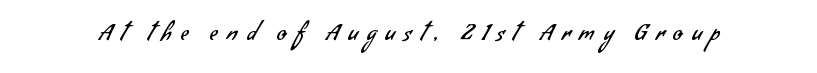
{"bold": "no", "underline": "no", "letter_spacing": "wide", "letter_spacing_em": 0.41, "glyph_px": 22}
